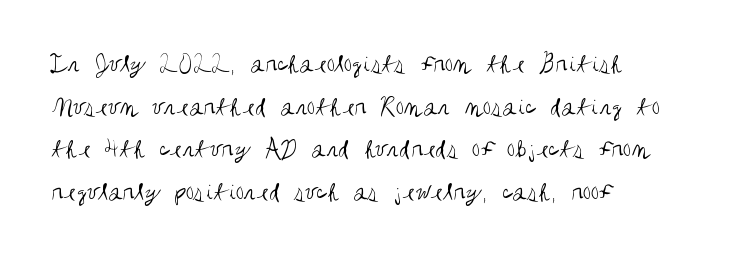
Q: Is the text bold? A: No.
Q: Is the text underlined? A: No.
Q: How is the paragraph aligned? A: Left-aligned.
Q: Is the spacing between letters normal or unusually wide? A: Normal.
Q: Is the spacing between lines tight, normal or loose? A: Normal.
